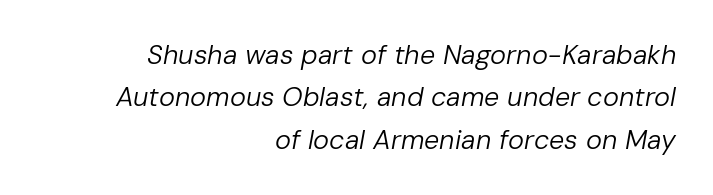
{"italic": "yes", "lean": "right", "slant_degrees": 10, "bold": "no", "underline": "no", "align": "right", "line_spacing": "normal", "line_spacing_ratio": 1.57, "letter_spacing": "normal", "letter_spacing_em": 0.0, "glyph_px": 27}
